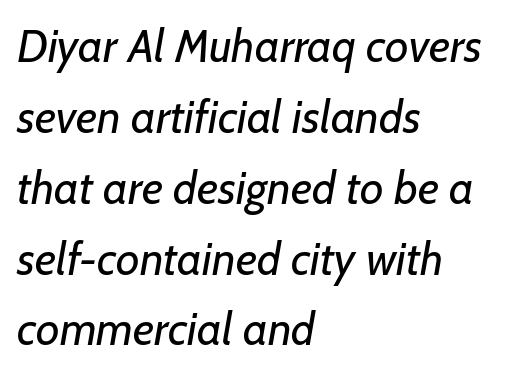
{"serif": "no", "bold": "no", "weight": "regular", "width": "normal", "stroke_contrast": "low", "x_height": "medium", "monospaced": "no", "underline": "no", "align": "left", "line_spacing": "normal", "line_spacing_ratio": 1.54, "letter_spacing": "normal", "letter_spacing_em": 0.0, "glyph_px": 46}
